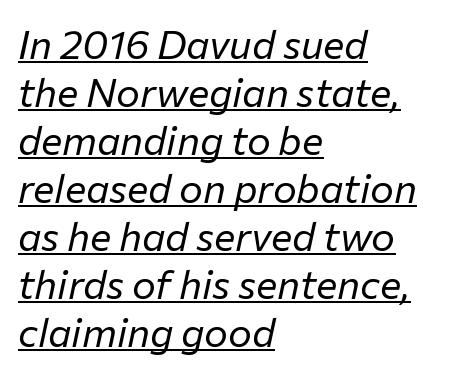
Q: Is the text bold? A: No.
Q: Is the text italic (slanted)? A: Yes, it leans right by about 12 degrees.
Q: Is the text underlined? A: Yes.
Q: How is the paragraph aligned? A: Left-aligned.
Q: Is the spacing between letters normal or unusually wide? A: Normal.
Q: Width (condensed, normal, or wide)? A: Normal.
Q: Stroke contrast? A: Low.
Q: x-height? A: Medium.
Q: Monospaced? A: No.
